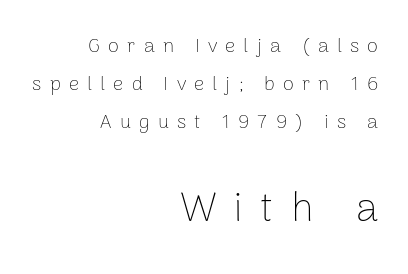
{"serif": "no", "italic": "no", "bold": "no", "weight": "thin", "width": "normal", "stroke_contrast": "low", "x_height": "medium", "monospaced": "no", "underline": "no", "align": "right", "line_spacing": "loose", "line_spacing_ratio": 1.9, "letter_spacing": "wide", "letter_spacing_em": 0.41, "larger_block": "second", "size_ratio": 2.05, "glyph_px": 41}
